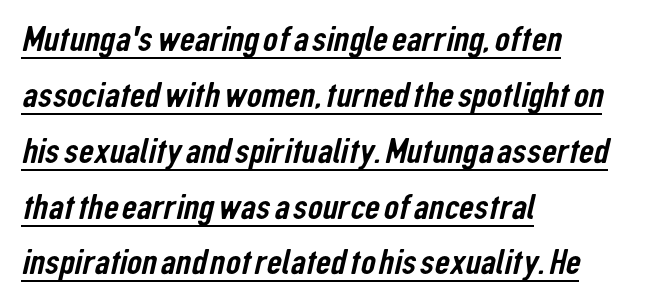
The image shows 37 px condensed sans-serif type; set left-aligned, normal line spacing (1.51x), normal letter spacing, underlined; low stroke contrast and a medium x-height.
